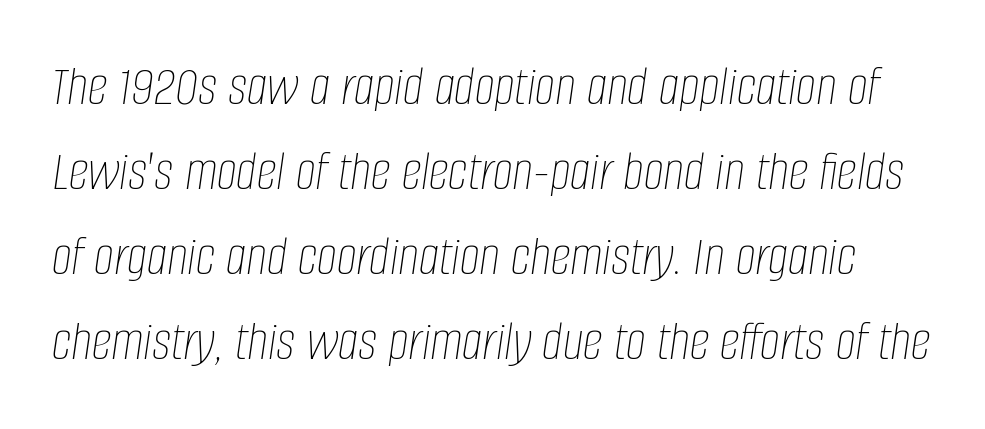
Compared with typical paragraphs, the rows here are spaced about the same. The baseline area is clear. The horizontal fit of the characters is conventional and even. Here the designer chose a conventional face with non-uniform glyph widths. These lines were composed using italics.
